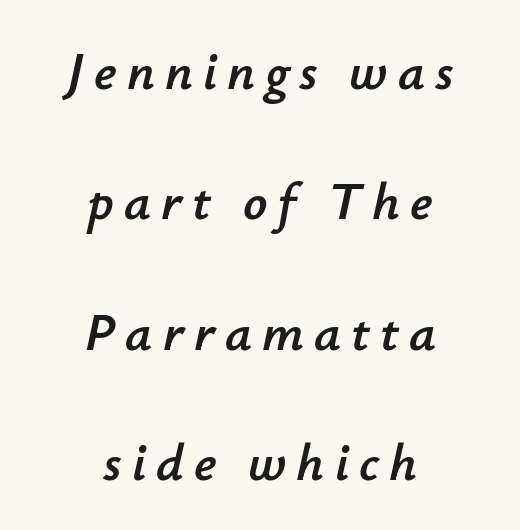
The letters advance in unequal steps, a hallmark of proportional type. The words here are not underlined. A great deal of white space separates one row of letters from the next. Every row of glyphs is offset so its center matches the block's center. Slanted lettering throughout.
